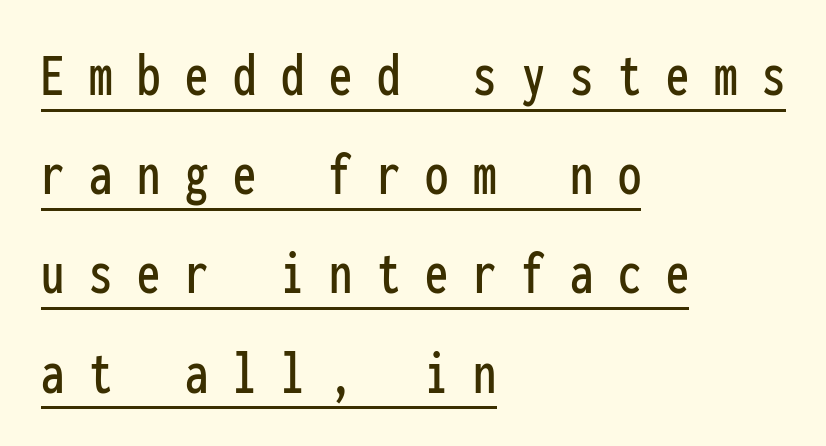
Q: Is the text italic (slanted)? A: No, it is upright.
Q: Is the typeface a serif or a sans-serif typeface? A: Sans-serif.
Q: Is the text underlined? A: Yes.
Q: How is the paragraph aligned? A: Left-aligned.
Q: Is the spacing between letters normal or unusually wide? A: Unusually wide.
Q: Is the spacing between lines tight, normal or loose? A: Normal.
Q: Width (condensed, normal, or wide)? A: Condensed.
Q: Stroke contrast? A: Low.
Q: x-height? A: Medium.
Q: Monospaced? A: Yes.
